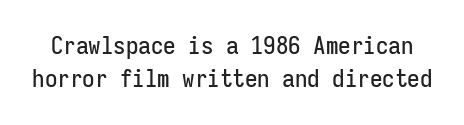
The letters sit at their default tracking, neither squeezed nor spread. Does the leading feel generous? No, just average. This rendering features lettering with no underline. Italic: no, the glyphs are upright roman.
